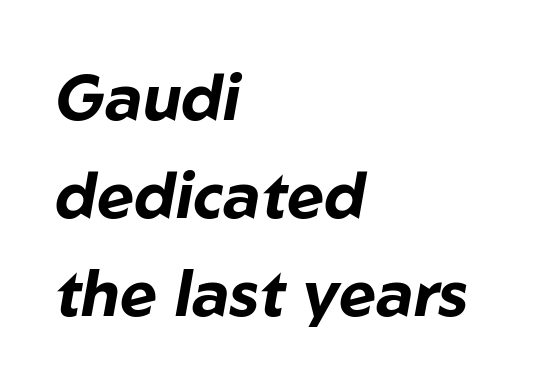
{"italic": "yes", "lean": "right", "slant_degrees": 10, "bold": "yes", "weight": "bold", "width": "normal", "stroke_contrast": "low", "x_height": "medium", "monospaced": "no", "underline": "no", "align": "left", "line_spacing": "normal", "line_spacing_ratio": 1.53, "letter_spacing": "normal", "letter_spacing_em": 0.0, "glyph_px": 64}
